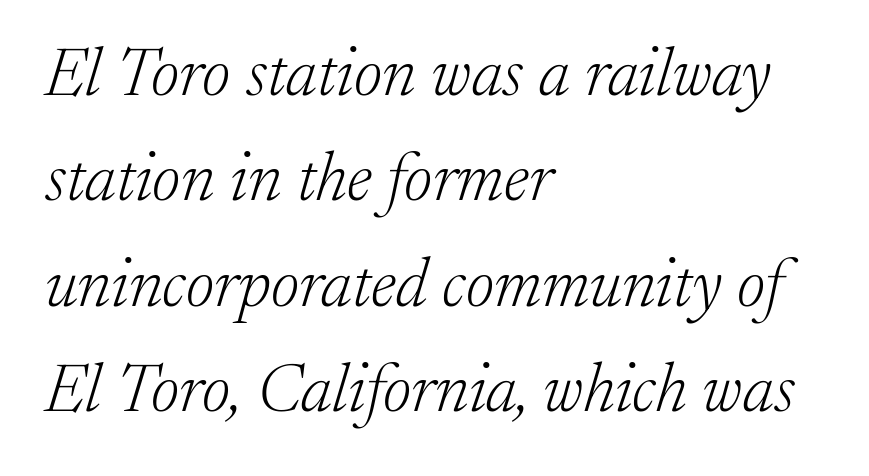
{"serif": "yes", "italic": "yes", "lean": "right", "slant_degrees": 17, "bold": "no", "weight": "light", "width": "normal", "stroke_contrast": "low", "x_height": "medium", "monospaced": "no", "underline": "no", "align": "left", "line_spacing": "normal", "line_spacing_ratio": 1.55, "letter_spacing": "normal", "letter_spacing_em": 0.0, "glyph_px": 68}
